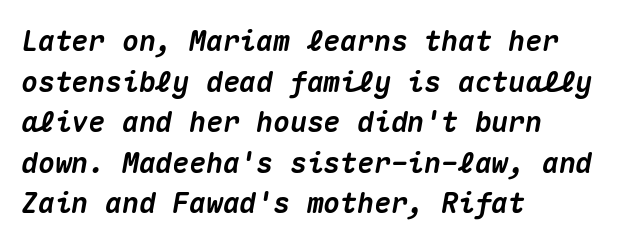
{"italic": "yes", "lean": "right", "slant_degrees": 10, "bold": "yes", "weight": "heavy", "width": "normal", "stroke_contrast": "medium", "x_height": "medium", "monospaced": "yes", "underline": "no", "align": "left", "line_spacing": "normal", "line_spacing_ratio": 1.45, "letter_spacing": "normal", "letter_spacing_em": 0.0, "glyph_px": 28}
